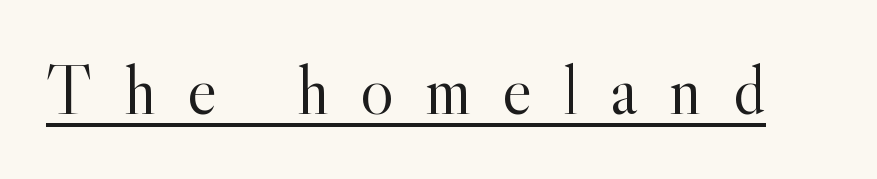
Q: Is the text bold? A: No.
Q: Is the text italic (slanted)? A: No, it is upright.
Q: Is the typeface a serif or a sans-serif typeface? A: Serif.
Q: Is the text underlined? A: Yes.
Q: Is the spacing between letters normal or unusually wide? A: Unusually wide.
Q: Width (condensed, normal, or wide)? A: Normal.
Q: x-height? A: Small.
Q: Monospaced? A: No.
